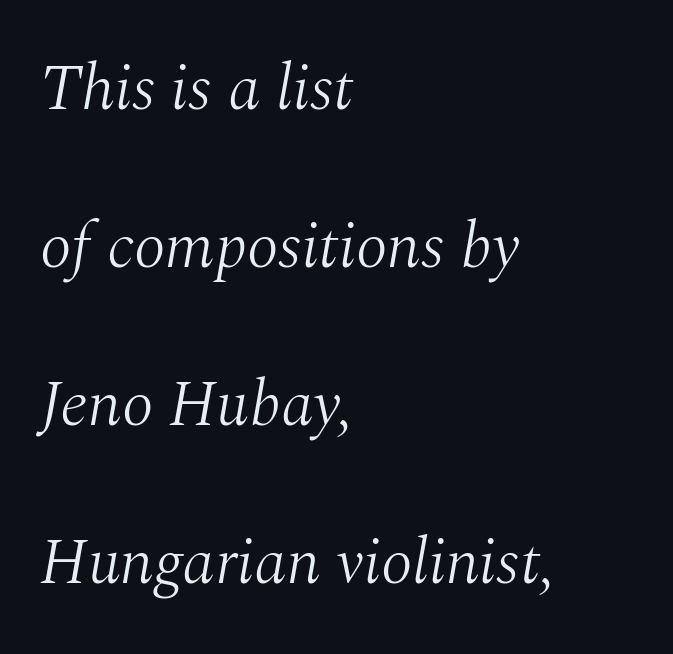
Q: Is the text bold? A: No.
Q: Is the text italic (slanted)? A: Yes, it leans right by about 10 degrees.
Q: Is the typeface a serif or a sans-serif typeface? A: Serif.
Q: Is the text underlined? A: No.
Q: How is the paragraph aligned? A: Left-aligned.
Q: Is the spacing between letters normal or unusually wide? A: Normal.
Q: Is the spacing between lines tight, normal or loose? A: Loose.
Q: Width (condensed, normal, or wide)? A: Normal.
Q: Stroke contrast? A: Medium.
Q: x-height? A: Medium.
Q: Monospaced? A: No.
